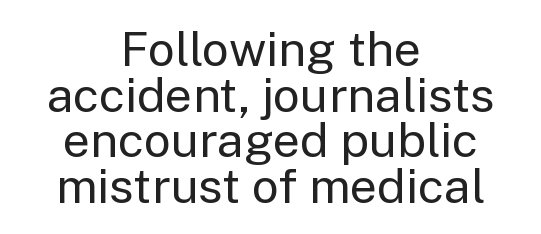
{"serif": "no", "italic": "no", "bold": "no", "weight": "regular", "width": "normal", "stroke_contrast": "low", "x_height": "medium", "monospaced": "no", "underline": "no", "align": "center", "line_spacing": "tight", "line_spacing_ratio": 0.95, "letter_spacing": "normal", "letter_spacing_em": 0.0, "glyph_px": 48}
